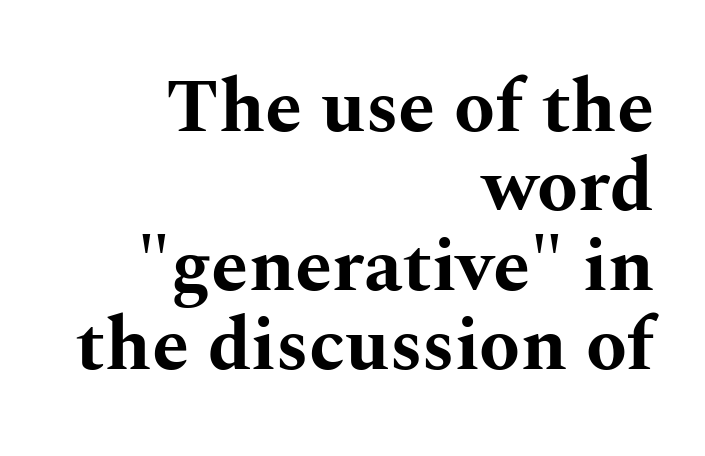
{"serif": "yes", "italic": "no", "bold": "yes", "weight": "bold", "width": "wide", "stroke_contrast": "medium", "x_height": "medium", "monospaced": "no", "underline": "no", "align": "right", "line_spacing": "tight", "line_spacing_ratio": 1.06, "letter_spacing": "normal", "letter_spacing_em": 0.0, "glyph_px": 75}
